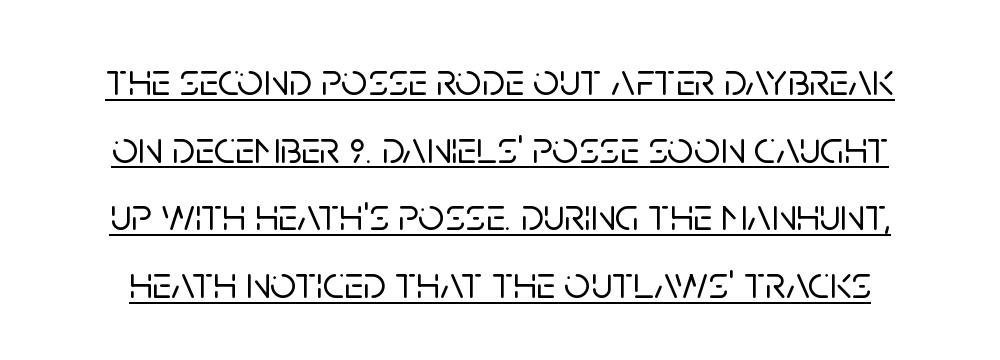
If you drew a line through each stem, it would be perfectly vertical. Looks like someone drew a line under every word here. Short note: letters normally spaced. Quick note: interline space is typical. The passage shown is typeset with a sans-serif family. Varying glyph widths throughout — classic text-font behaviour.
